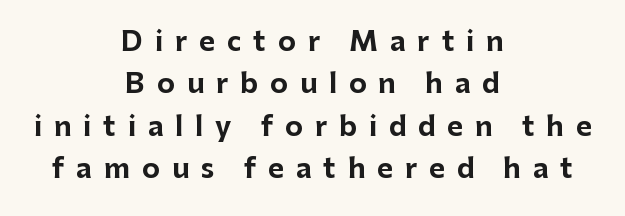
Decoration check: the copy has no underline. This sample uses expanded letter spacing, leaving extra air between glyphs. The letters stand straight up with perfectly vertical stems. Alignment: centered. You'd pick this weight for a headline — it's a proper bold. This sample keeps an unexceptional amount of space between lines.
